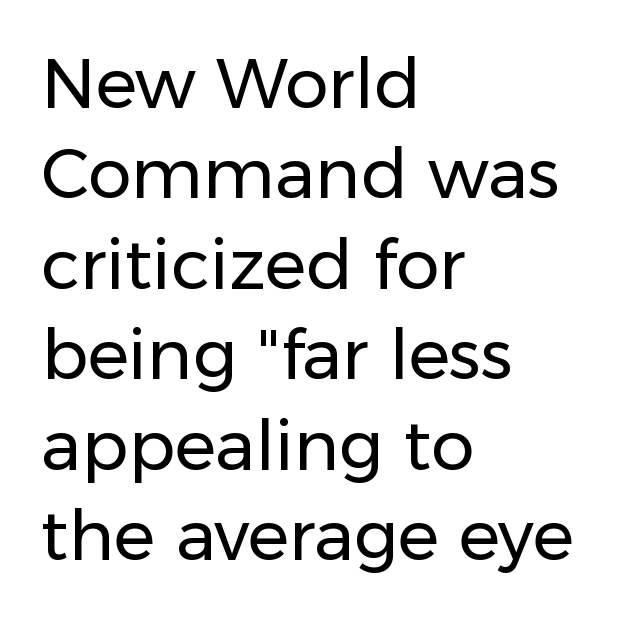
{"serif": "no", "italic": "no", "bold": "no", "weight": "regular", "width": "normal", "stroke_contrast": "low", "x_height": "medium", "monospaced": "no", "underline": "no", "align": "left", "line_spacing": "normal", "line_spacing_ratio": 1.31, "letter_spacing": "normal", "letter_spacing_em": 0.0, "glyph_px": 69}
